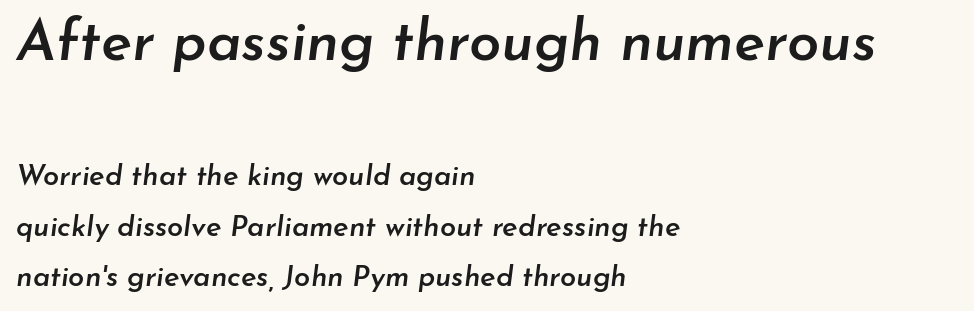
The image shows 58 px semibold type, italic (leaning right); set left-aligned, line spacing 1.74x, normal letter spacing, not underlined; the first (top) block is 2.0x larger; low stroke contrast and a small x-height.
